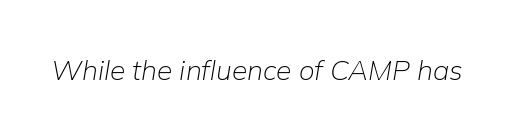
Q: Is the text bold? A: No.
Q: Is the text italic (slanted)? A: Yes, it leans right by about 9 degrees.
Q: Is the text underlined? A: No.
Q: Is the spacing between letters normal or unusually wide? A: Normal.
Q: Width (condensed, normal, or wide)? A: Normal.
Q: Stroke contrast? A: Low.
Q: x-height? A: Medium.
Q: Monospaced? A: No.
